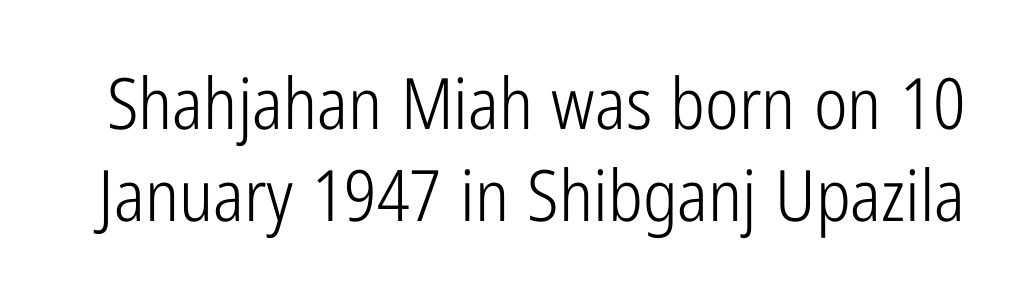
Is the stroke heavy? The answer is a plain regular-or-lighter. Unlike italic type, these characters show no tilt at all. A typesetter would call this proportional, since set widths differ per character. A typesetter would call this zero additional tracking. This rendering features lettering with no underline. I'd call this a sans setting — the letters go barefoot.
